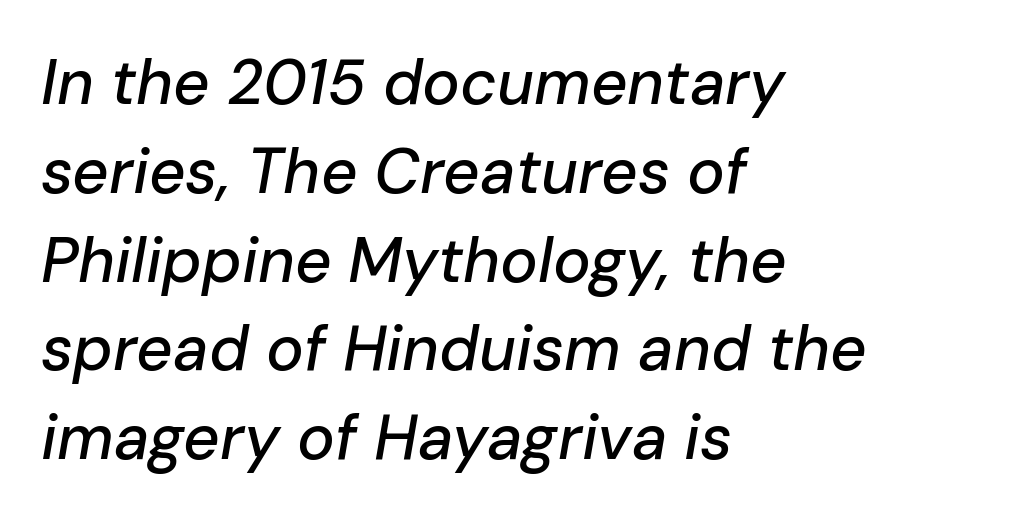
Q: Is the text italic (slanted)? A: Yes, it leans right by about 10 degrees.
Q: Is the text underlined? A: No.
Q: How is the paragraph aligned? A: Left-aligned.
Q: Is the spacing between letters normal or unusually wide? A: Normal.
Q: Is the spacing between lines tight, normal or loose? A: Normal.
Q: Width (condensed, normal, or wide)? A: Normal.
Q: Stroke contrast? A: Low.
Q: x-height? A: Medium.
Q: Monospaced? A: No.
